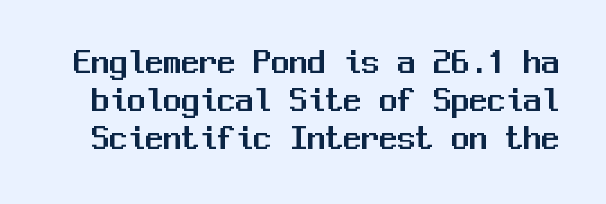
Does extra space separate the letters? No, they use regular spacing. A typesetter would call this monospace, since all characters share one set width. Style check: upright. These lines huddle together more closely than default settings would place them. Just letters on the line, the space beneath them empty. In terms of letterform style, serifs are entirely absent.
